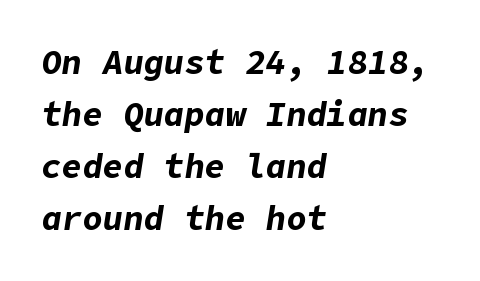
Q: Is the text bold? A: Yes.
Q: Is the text italic (slanted)? A: Yes, it leans right by about 9 degrees.
Q: Is the text underlined? A: No.
Q: How is the paragraph aligned? A: Left-aligned.
Q: Is the spacing between letters normal or unusually wide? A: Normal.
Q: Is the spacing between lines tight, normal or loose? A: Normal.
Q: Width (condensed, normal, or wide)? A: Normal.
Q: Stroke contrast? A: Low.
Q: x-height? A: Medium.
